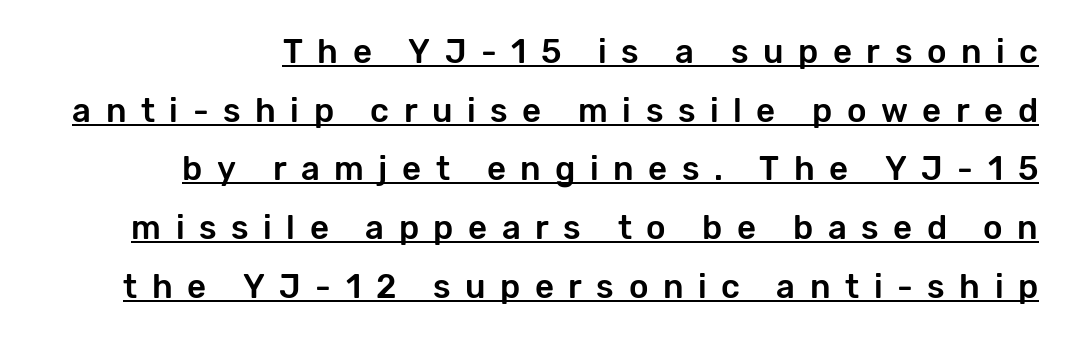
{"serif": "no", "italic": "no", "width": "normal", "stroke_contrast": "low", "x_height": "medium", "monospaced": "no", "underline": "yes", "line_spacing_ratio": 1.78, "letter_spacing": "wide", "letter_spacing_em": 0.44, "glyph_px": 33}
